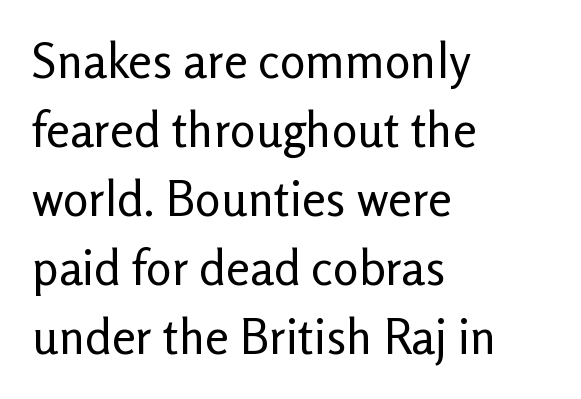
{"serif": "no", "italic": "no", "bold": "no", "weight": "regular", "width": "normal", "stroke_contrast": "low", "x_height": "medium", "monospaced": "no", "underline": "no", "align": "left", "line_spacing": "normal", "line_spacing_ratio": 1.44, "letter_spacing": "normal", "letter_spacing_em": 0.0, "glyph_px": 48}
